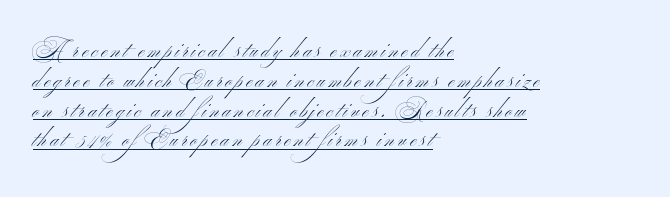
Q: Is the text bold? A: No.
Q: Is the text italic (slanted)? A: Yes.
Q: Is the text underlined? A: Yes.
Q: How is the paragraph aligned? A: Left-aligned.
Q: Is the spacing between lines tight, normal or loose? A: Normal.
